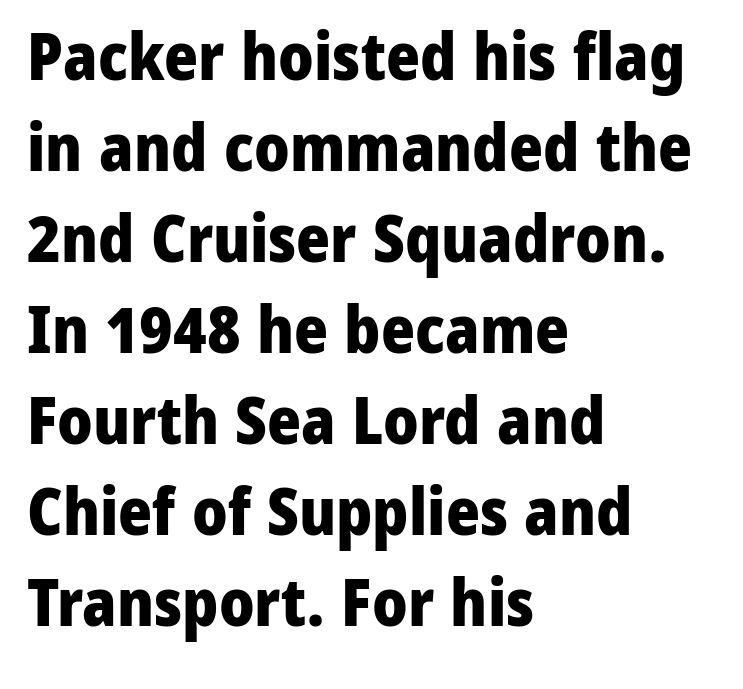
The image shows 65 px heavy sans-serif type, upright; set left-aligned, normal line spacing (1.4x), normal letter spacing, not underlined; low stroke contrast and a medium x-height.
